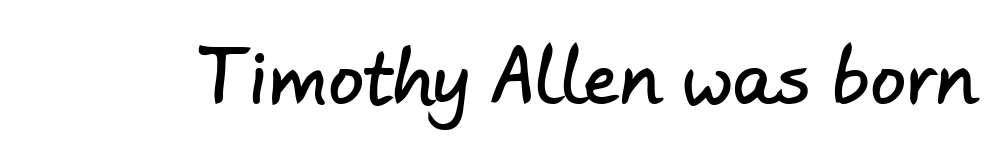
Note the varied advance widths — an 'i' is clearly narrower than an 'm'. Each word holds together tightly as a unit, with standard inter-letter gaps. Plain, unruled lines of type. Examine the stroke ends and you'll find no serifs.
